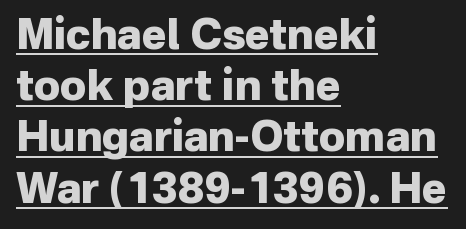
The image shows 42 px heavy sans-serif type, upright; set left-aligned, line spacing 1.22x, normal letter spacing, underlined; low stroke contrast and a medium x-height.
